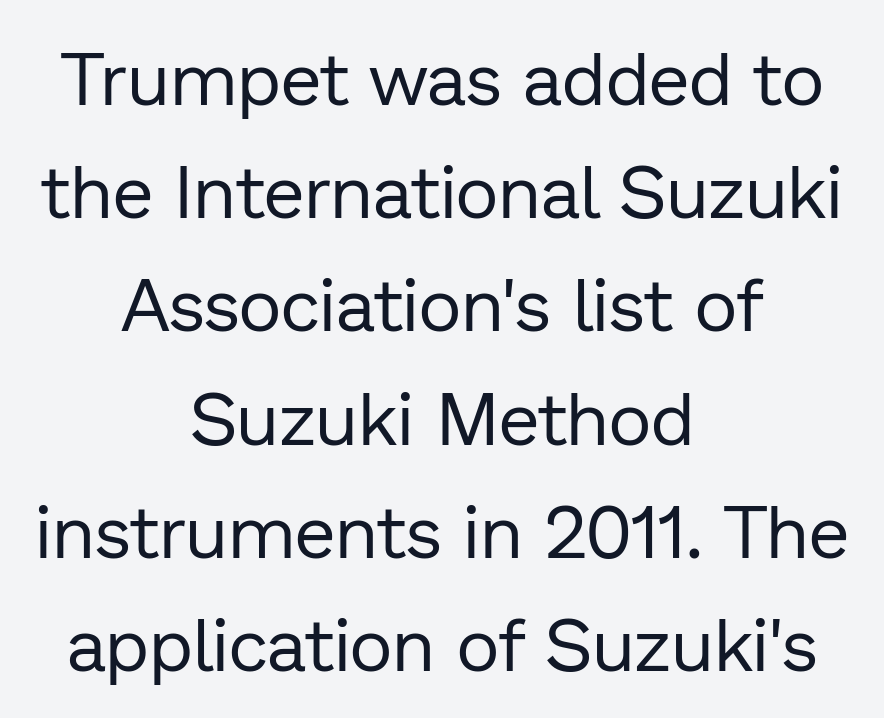
Q: Is the text bold? A: No.
Q: Is the text italic (slanted)? A: No, it is upright.
Q: Is the typeface a serif or a sans-serif typeface? A: Sans-serif.
Q: Is the text underlined? A: No.
Q: How is the paragraph aligned? A: Centered.
Q: Is the spacing between letters normal or unusually wide? A: Normal.
Q: Is the spacing between lines tight, normal or loose? A: Normal.
Q: Width (condensed, normal, or wide)? A: Normal.
Q: Stroke contrast? A: Low.
Q: x-height? A: Medium.
Q: Monospaced? A: No.
